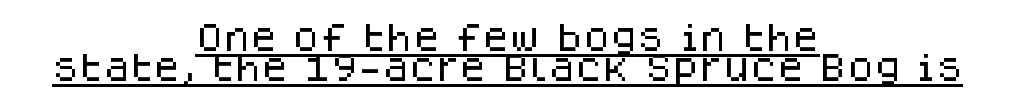
The image shows 31 px sans-serif type, upright; set centered, tight line spacing (0.98x), normal letter spacing, underlined; low stroke contrast and a large x-height.
